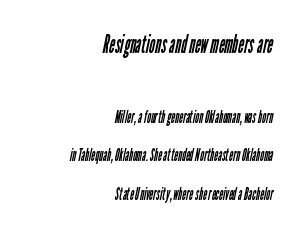
The earlier block is typeset at a bigger size than the later block. The rendering anchors every line to the right-hand side. The letterforms sit at book weight or below. Plain, unruled lines of type.
